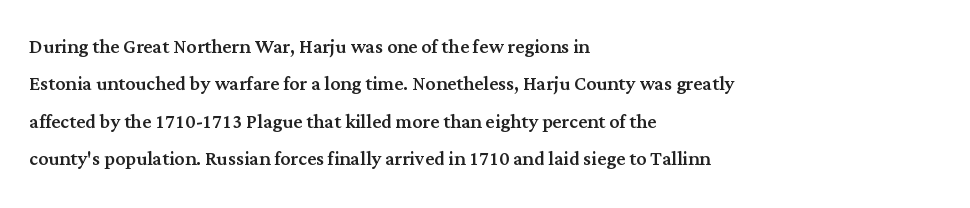
The image shows 25 px text type, upright; set left-aligned, normal line spacing (1.5x), normal letter spacing, not underlined.
